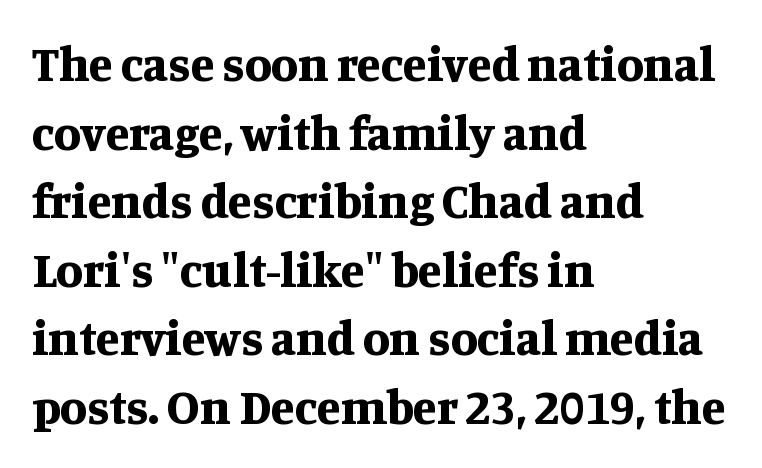
The image shows 49 px bold serif type, upright; set left-aligned, normal line spacing (1.4x), normal letter spacing, not underlined; medium stroke contrast and a large x-height.
